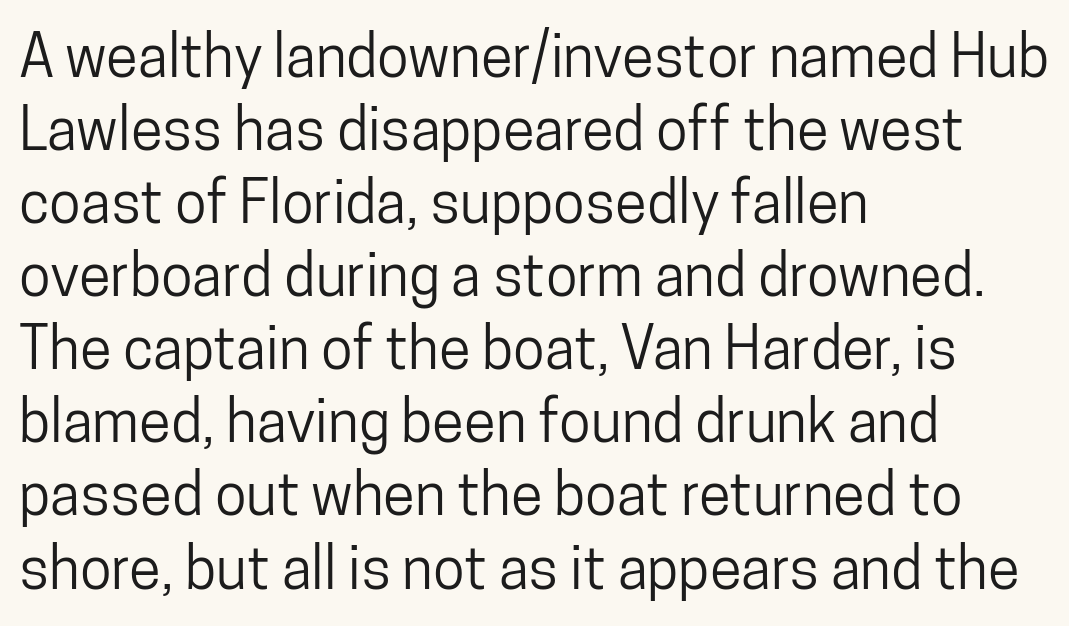
Q: Is the text italic (slanted)? A: No, it is upright.
Q: Is the typeface a serif or a sans-serif typeface? A: Sans-serif.
Q: Is the text underlined? A: No.
Q: How is the paragraph aligned? A: Left-aligned.
Q: Is the spacing between letters normal or unusually wide? A: Normal.
Q: Is the spacing between lines tight, normal or loose? A: Normal.
Q: Width (condensed, normal, or wide)? A: Condensed.
Q: Stroke contrast? A: Low.
Q: x-height? A: Medium.
Q: Monospaced? A: No.
